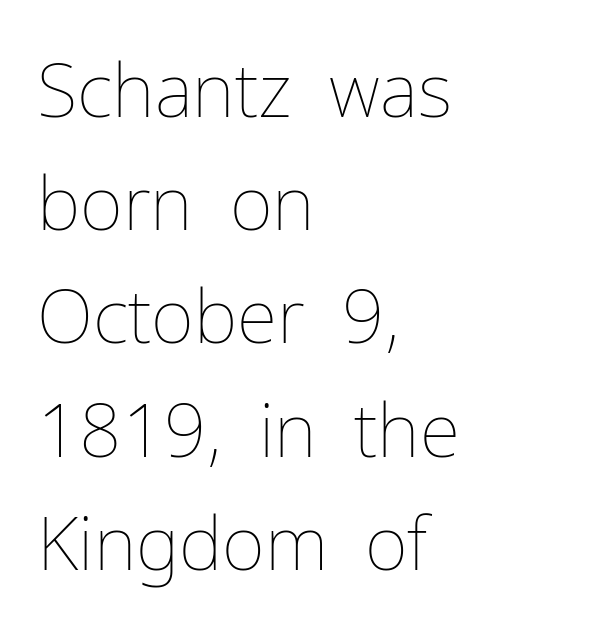
Is this a fixed-width face? No — the glyphs have proportional, varying widths. Is there any slant? The stems are plumb. Regular leading. This sample is left-justified, so line endings fall wherever the words run out.
